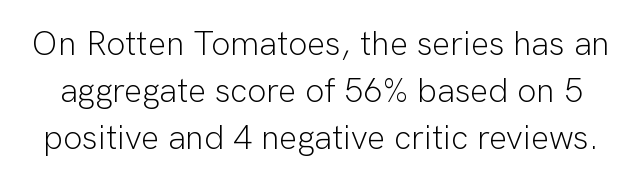
{"serif": "no", "italic": "no", "bold": "no", "weight": "light", "width": "normal", "stroke_contrast": "low", "x_height": "medium", "monospaced": "no", "underline": "no", "line_spacing": "normal", "line_spacing_ratio": 1.38, "letter_spacing": "normal", "letter_spacing_em": 0.0, "glyph_px": 34}
